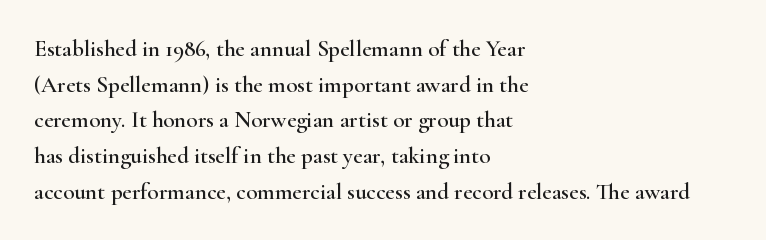
Q: Is the text italic (slanted)? A: No, it is upright.
Q: Is the text underlined? A: No.
Q: How is the paragraph aligned? A: Left-aligned.
Q: Is the spacing between letters normal or unusually wide? A: Normal.
Q: Is the spacing between lines tight, normal or loose? A: Normal.
